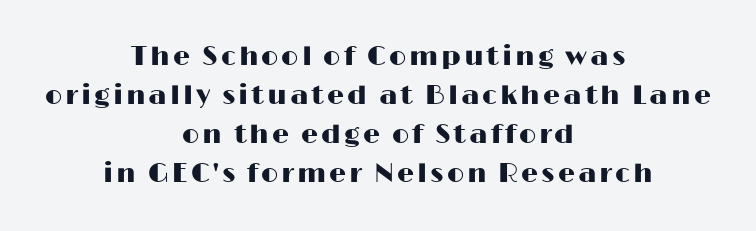
{"italic": "no", "underline": "no", "align": "center", "line_spacing": "normal", "line_spacing_ratio": 1.44, "glyph_px": 27}
